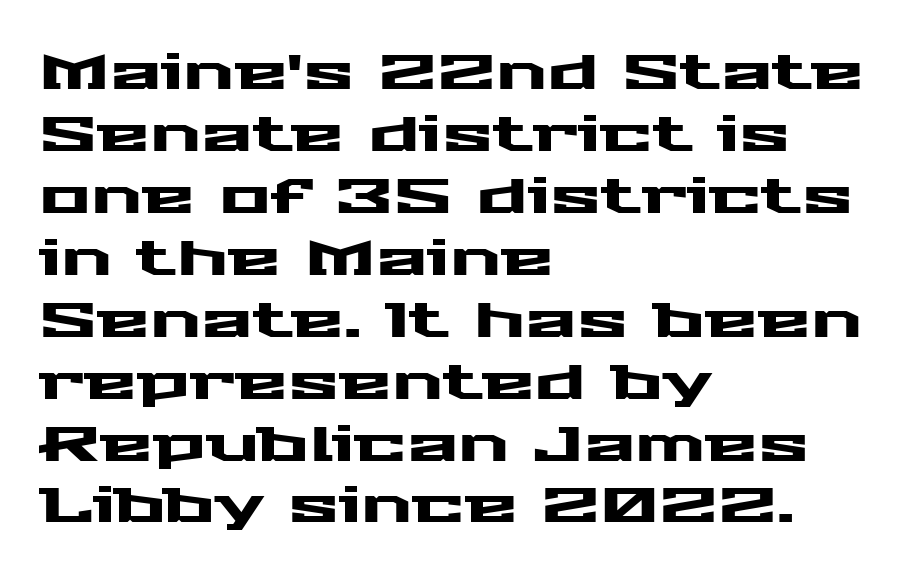
Default kerning and tracking; the words read as compact shapes. The passage is arranged the way most books set body copy — flush left. In terms of leading, this rendering sits right in the middle. Unlike italic type, these characters show no tilt at all.
